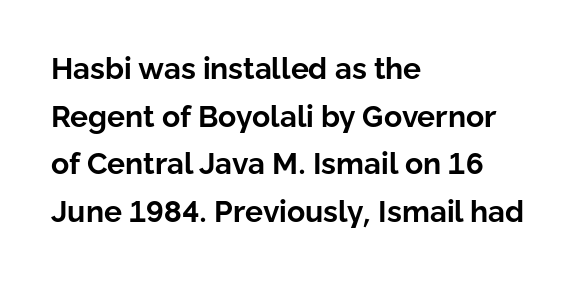
The image shows 30 px bold sans-serif type, upright; set left-aligned, normal line spacing (1.59x), normal letter spacing, not underlined; low stroke contrast and a medium x-height.
